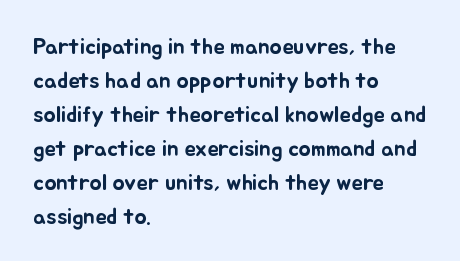
The image shows 23 px text type, upright; set left-aligned, normal line spacing (1.48x), normal letter spacing, not underlined.
